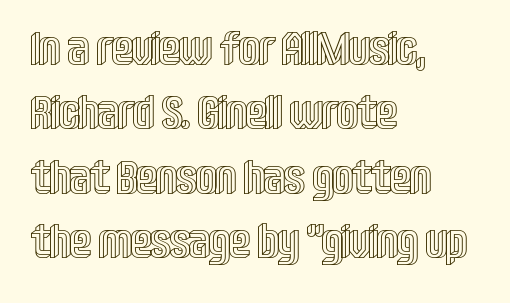
Q: Is the text italic (slanted)? A: No, it is upright.
Q: Is the text underlined? A: No.
Q: How is the paragraph aligned? A: Left-aligned.
Q: Is the spacing between letters normal or unusually wide? A: Normal.
Q: Is the spacing between lines tight, normal or loose? A: Normal.
Q: Width (condensed, normal, or wide)? A: Condensed.
Q: x-height? A: Large.
Q: Monospaced? A: No.
